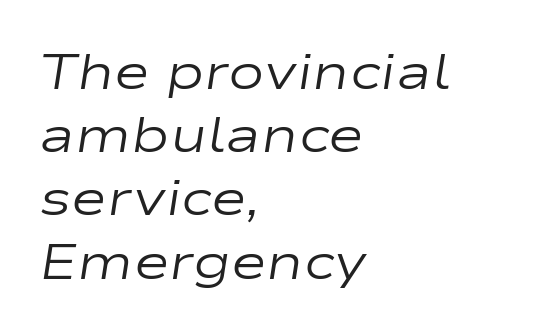
In terms of letterspacing, this is plain default setting. Notice how the passage keeps a crisp vertical edge on the left only. This sample keeps an unexceptional amount of space between lines. Observe the lean: these are italic letterforms. No word sits above an underline.
